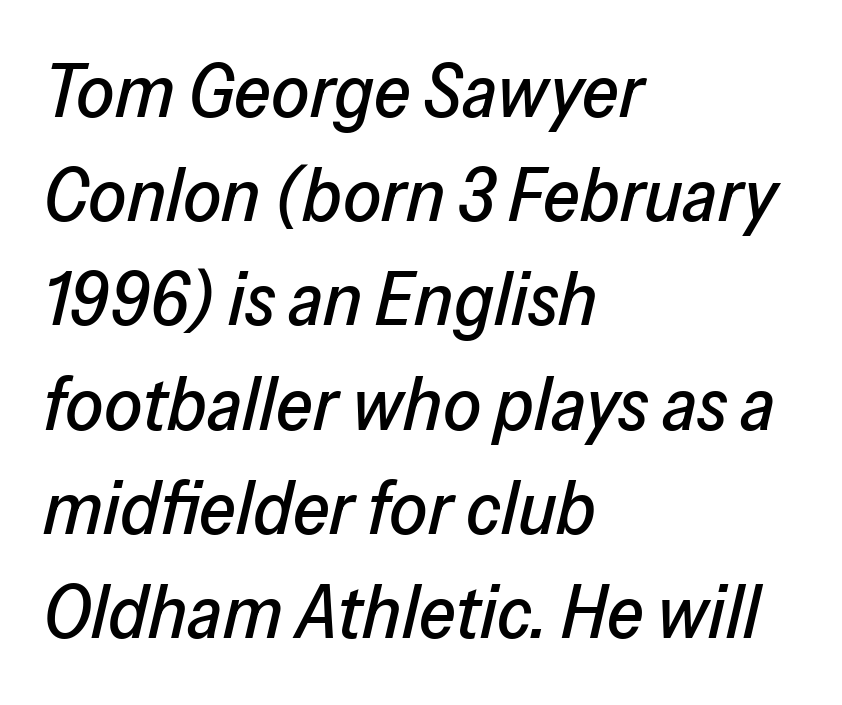
{"italic": "yes", "lean": "right", "slant_degrees": 13, "width": "normal", "stroke_contrast": "low", "x_height": "medium", "monospaced": "no", "underline": "no", "align": "left", "line_spacing": "normal", "line_spacing_ratio": 1.39, "letter_spacing": "normal", "letter_spacing_em": 0.0, "glyph_px": 75}
